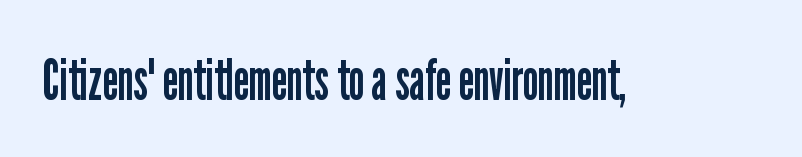
The image shows 58 px regular-weight, condensed sans-serif type, upright; set normal letter spacing, not underlined; low stroke contrast and a medium x-height.
